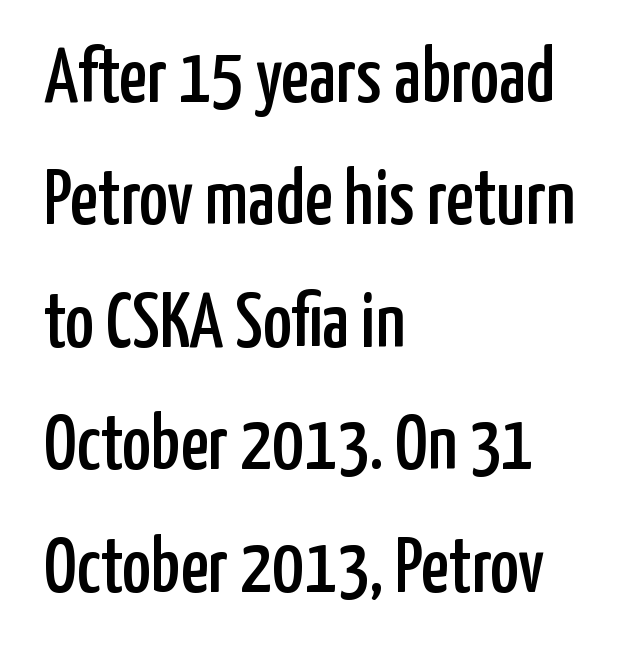
Regular leading. Upright lettering throughout. These lines are rendered in a variable-pitch font. Reading down the block, your eye returns to a fixed left position each line. The glyphs are unaccompanied by any horizontal stroke below them. Caption: standard tracking, unaltered.
